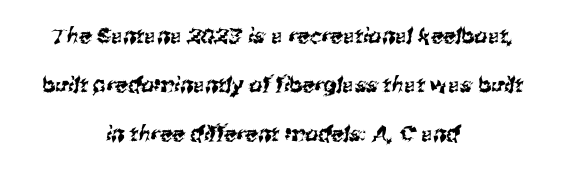
Q: Is the text underlined? A: No.
Q: How is the paragraph aligned? A: Centered.
Q: Is the spacing between letters normal or unusually wide? A: Normal.
Q: Is the spacing between lines tight, normal or loose? A: Loose.
